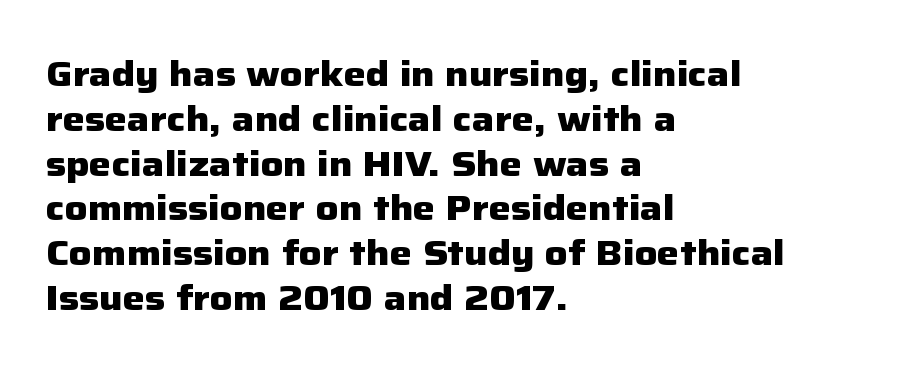
Q: Is the text bold? A: Yes.
Q: Is the text italic (slanted)? A: No, it is upright.
Q: Is the typeface a serif or a sans-serif typeface? A: Sans-serif.
Q: Is the text underlined? A: No.
Q: How is the paragraph aligned? A: Left-aligned.
Q: Is the spacing between letters normal or unusually wide? A: Normal.
Q: Is the spacing between lines tight, normal or loose? A: Normal.
Q: Width (condensed, normal, or wide)? A: Normal.
Q: Stroke contrast? A: Low.
Q: x-height? A: Medium.
Q: Monospaced? A: No.
